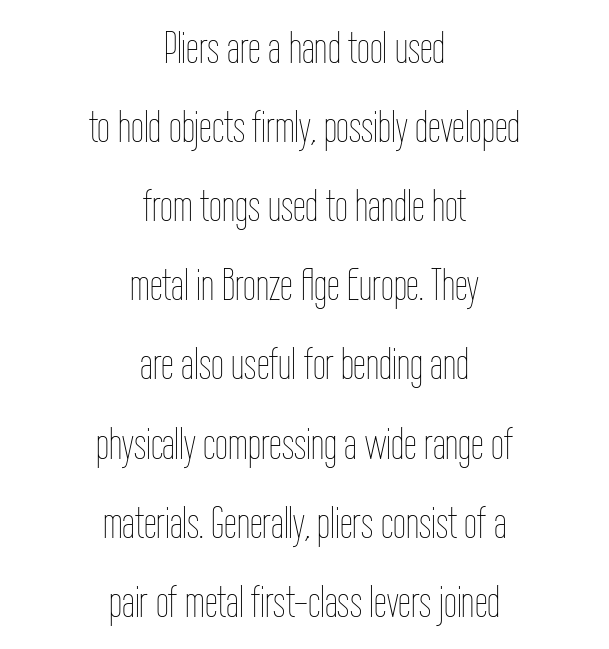
{"italic": "no", "bold": "no", "weight": "thin", "width": "condensed", "stroke_contrast": "low", "x_height": "medium", "monospaced": "no", "underline": "no", "align": "center", "line_spacing_ratio": 1.72, "letter_spacing": "normal", "letter_spacing_em": 0.0, "glyph_px": 46}
